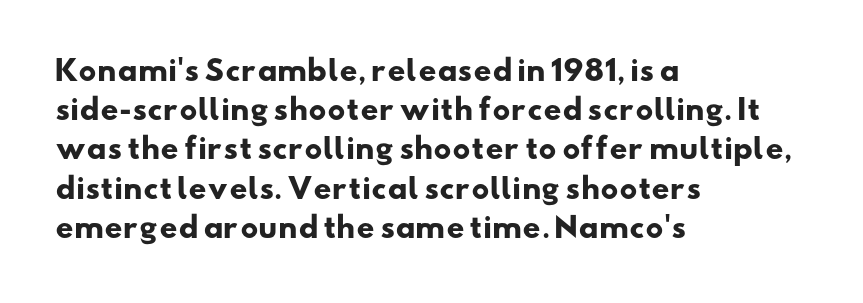
The image shows 28 px heavy, wide sans-serif type; set left-aligned, normal line spacing (1.4x), normal letter spacing, not underlined; low stroke contrast and a small x-height.
